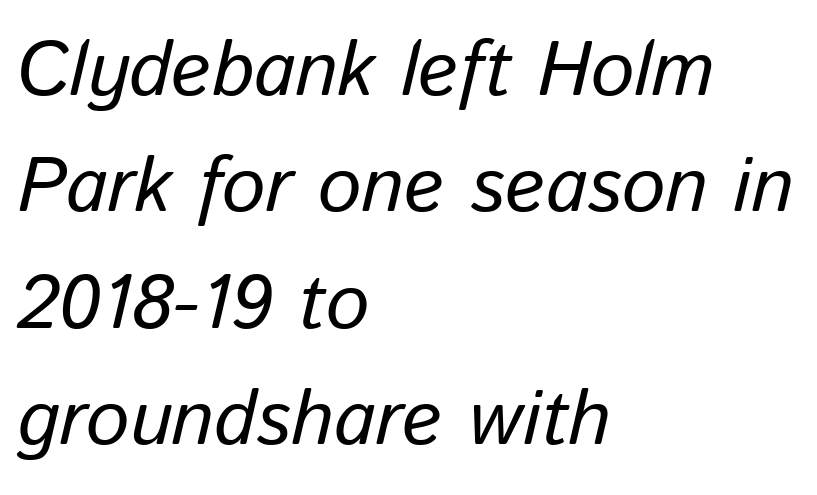
{"italic": "yes", "lean": "right", "slant_degrees": 13, "width": "normal", "stroke_contrast": "low", "x_height": "medium", "monospaced": "no", "underline": "no", "align": "left", "line_spacing": "normal", "line_spacing_ratio": 1.51, "letter_spacing": "normal", "letter_spacing_em": 0.0, "glyph_px": 77}
